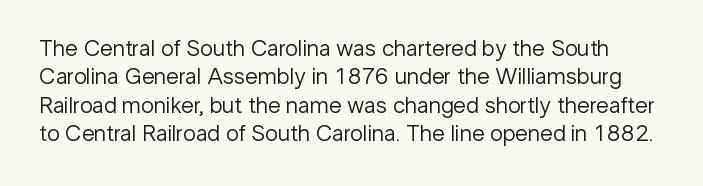
Q: Is the text bold? A: No.
Q: Is the text italic (slanted)? A: No, it is upright.
Q: Is the text underlined? A: No.
Q: Is the spacing between letters normal or unusually wide? A: Normal.
